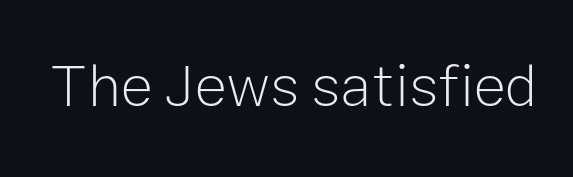
The image shows 60 px light sans-serif type, upright; set normal letter spacing, not underlined; low stroke contrast and a medium x-height.
